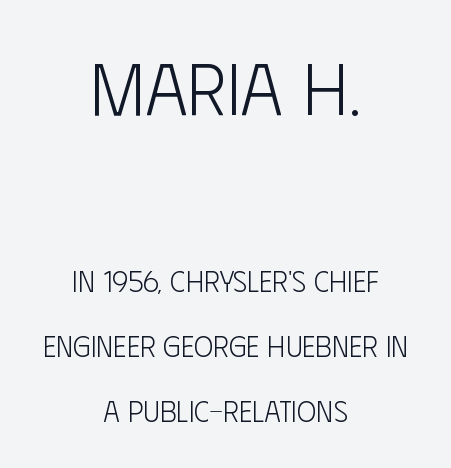
Q: Is the text bold? A: No.
Q: Is the text italic (slanted)? A: No, it is upright.
Q: Is the typeface a serif or a sans-serif typeface? A: Sans-serif.
Q: Is the text underlined? A: No.
Q: How is the paragraph aligned? A: Centered.
Q: Is the spacing between letters normal or unusually wide? A: Normal.
Q: Is the spacing between lines tight, normal or loose? A: Loose.
Q: Which block of text is set in a larger size, the first (top) or the second (bottom)? A: The first (top) one.
Q: Width (condensed, normal, or wide)? A: Condensed.
Q: Stroke contrast? A: Low.
Q: x-height? A: Large.
Q: Monospaced? A: No.
